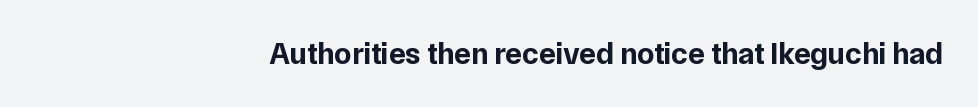
{"serif": "no", "italic": "no", "bold": "yes", "weight": "bold", "width": "normal", "stroke_contrast": "low", "x_height": "medium", "monospaced": "no", "underline": "no", "align": "right", "letter_spacing": "normal", "letter_spacing_em": 0.0, "glyph_px": 31}
